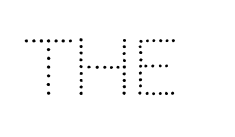
Bare-footed words on every line. Italic? Not at all — the glyphs are vertical. The letters carry no serifs — their stems end cleanly without finishing strokes. Is this a fixed-width face? No — the glyphs have proportional, varying widths. Default kerning and tracking; the words read as compact shapes.
